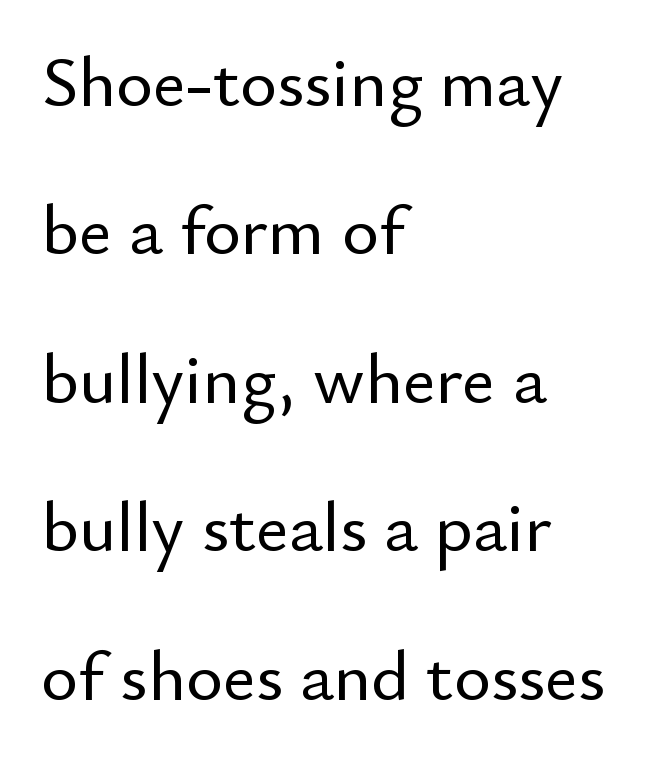
{"serif": "no", "italic": "no", "width": "normal", "stroke_contrast": "low", "x_height": "small", "monospaced": "no", "underline": "no", "align": "left", "line_spacing": "loose", "line_spacing_ratio": 2.09, "letter_spacing": "normal", "letter_spacing_em": 0.0, "glyph_px": 71}
